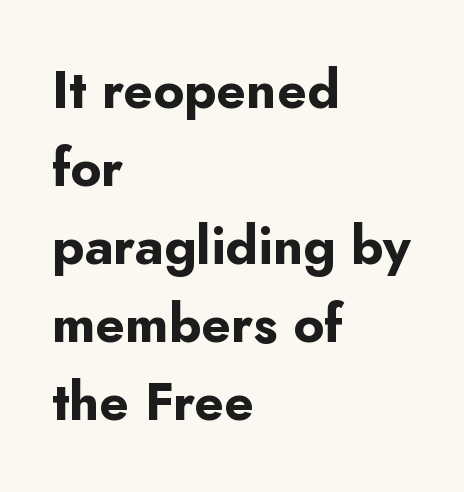
How are the letters spaced? Ordinarily, with no added tracking. A normal amount of white space separates one row of letters from the next. Thick stems and heavy bowls — unmistakably bold. Does the copy run flush right? No — it runs flush left. This sample has the flowing, uneven cadence of proportional lettering. Upright lettering throughout.
